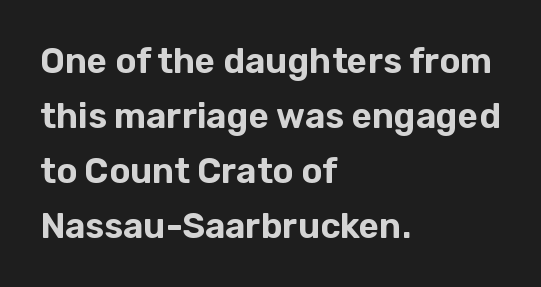
Q: Is the text italic (slanted)? A: No, it is upright.
Q: Is the typeface a serif or a sans-serif typeface? A: Sans-serif.
Q: Is the text underlined? A: No.
Q: How is the paragraph aligned? A: Left-aligned.
Q: Is the spacing between letters normal or unusually wide? A: Normal.
Q: Is the spacing between lines tight, normal or loose? A: Normal.
Q: Width (condensed, normal, or wide)? A: Normal.
Q: Stroke contrast? A: Low.
Q: x-height? A: Medium.
Q: Monospaced? A: No.
